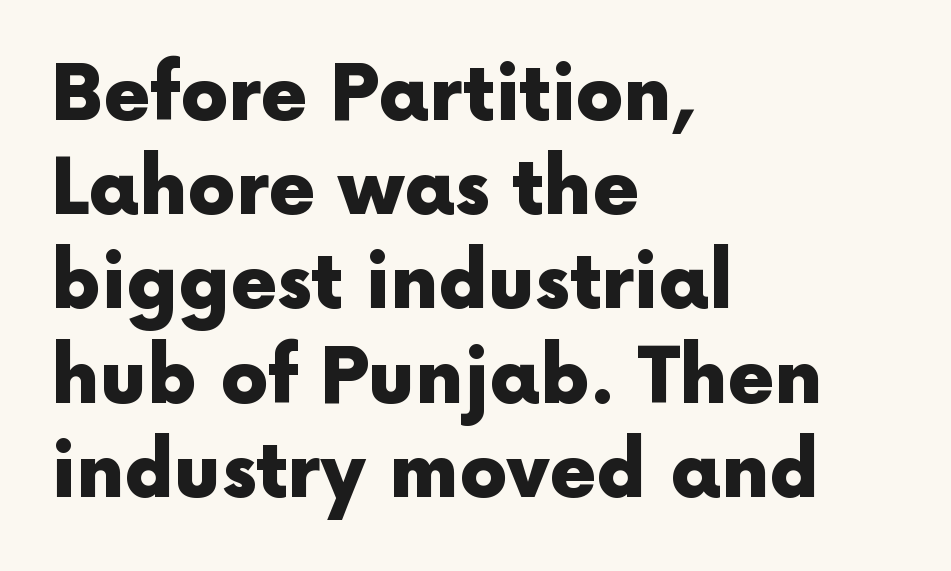
Q: Is the text bold? A: Yes.
Q: Is the text italic (slanted)? A: No, it is upright.
Q: Is the typeface a serif or a sans-serif typeface? A: Sans-serif.
Q: Is the text underlined? A: No.
Q: How is the paragraph aligned? A: Left-aligned.
Q: Is the spacing between letters normal or unusually wide? A: Normal.
Q: Width (condensed, normal, or wide)? A: Normal.
Q: x-height? A: Medium.
Q: Monospaced? A: No.
